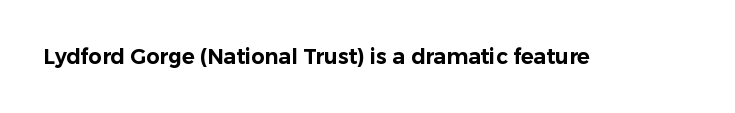
Q: Is the text italic (slanted)? A: No, it is upright.
Q: Is the text underlined? A: No.
Q: Is the spacing between letters normal or unusually wide? A: Normal.
